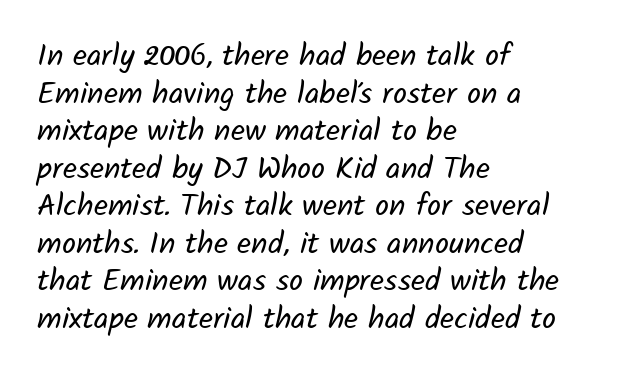
The image shows 31 px regular-weight sans-serif type; set left-aligned, line spacing 1.21x, normal letter spacing, not underlined; low stroke contrast and a medium x-height.
